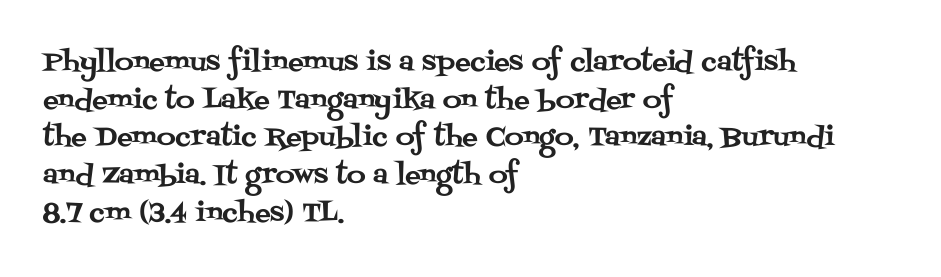
Which margin do the lines hug? The left one — the right edge is uneven. This sample uses plain, unmodified letter spacing. Glance below the letters and you will spot only blank space. Baseline-to-baseline distance is the conventional proportion of letter height.
